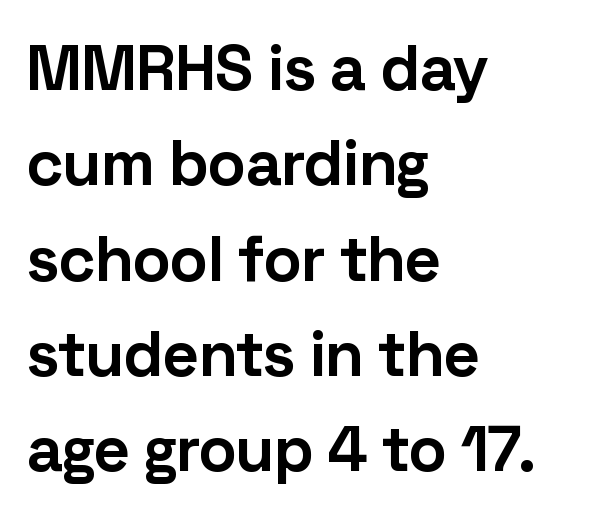
Its strokes are broad and dark, the hallmark of bold type. Look at the bottom of the vertical strokes: they stop flat, with no serifs. The passage shown has conventional tracking throughout. Character widths vary here, with narrow letters taking less room than wide ones. Descender tails drop into unmarked territory. No italicization has been applied; the sample stays upright.
